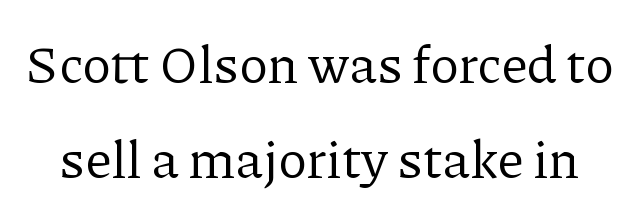
Q: Is the text bold? A: No.
Q: Is the text italic (slanted)? A: No, it is upright.
Q: Is the typeface a serif or a sans-serif typeface? A: Serif.
Q: Is the text underlined? A: No.
Q: Is the spacing between letters normal or unusually wide? A: Normal.
Q: Width (condensed, normal, or wide)? A: Normal.
Q: Stroke contrast? A: Low.
Q: x-height? A: Medium.
Q: Monospaced? A: No.
